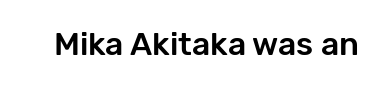
Q: Is the text italic (slanted)? A: No, it is upright.
Q: Is the typeface a serif or a sans-serif typeface? A: Sans-serif.
Q: Is the text underlined? A: No.
Q: Is the spacing between letters normal or unusually wide? A: Normal.
Q: Width (condensed, normal, or wide)? A: Normal.
Q: Stroke contrast? A: Low.
Q: x-height? A: Medium.
Q: Monospaced? A: No.
